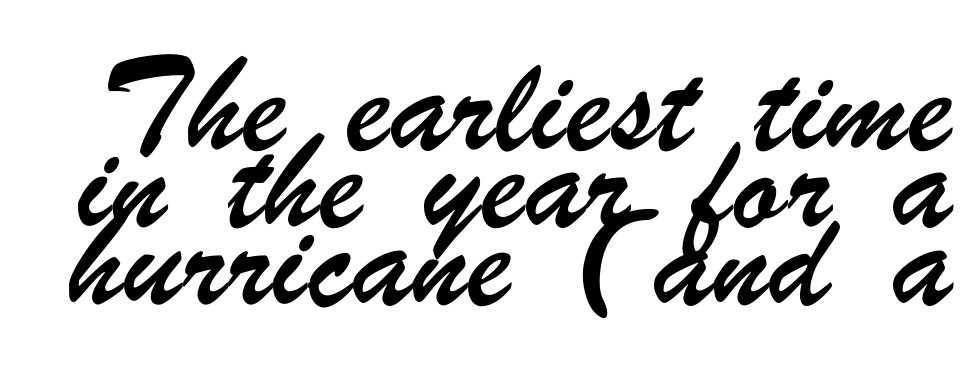
The image shows 60 px condensed sans-serif type; set normal line spacing (1.29x), normal letter spacing, not underlined; low stroke contrast and a small x-height.
